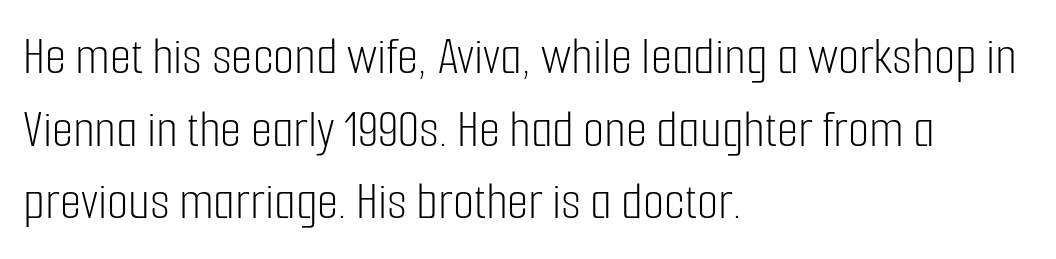
Character widths vary here, with narrow letters taking less room than wide ones. Vertical spacing — default. The string is rendered with underlining switched off. Visually the block forms a straight wall on the left and a jagged coastline on the right.
